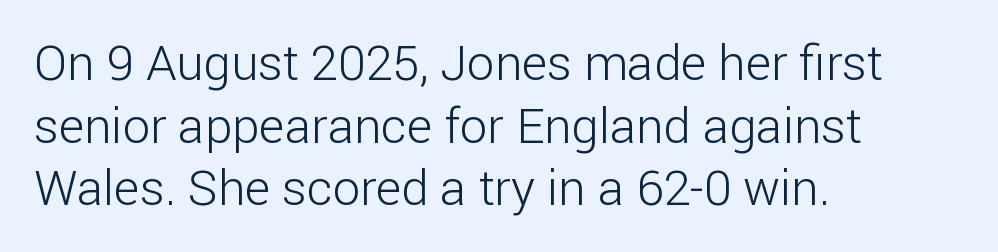
You could not count columns in this text — the font is proportionally spaced. The font's upright variant was chosen for this text. The rendering uses a moderate line-height, typical for paragraphs. Nope, no serifs anywhere on these letters. Horizontal alignment here is leftward, the default for most running prose. Nothing heavy about these letters — not bold at all.
